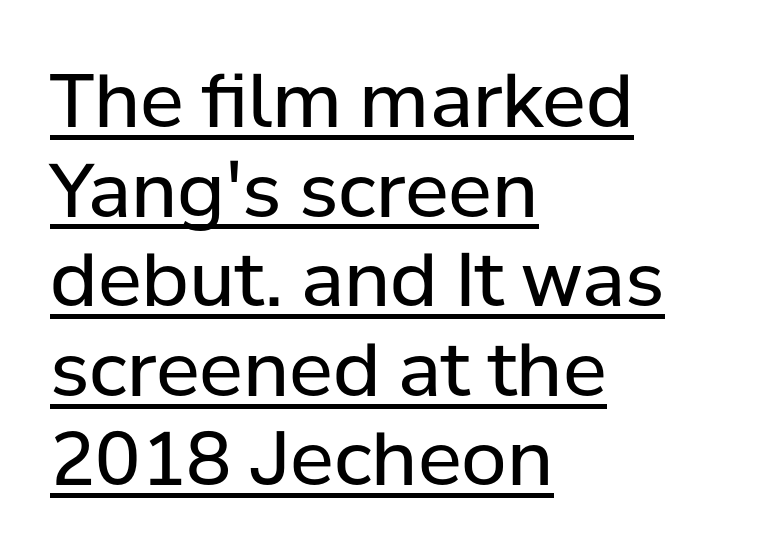
Q: Is the text bold? A: No.
Q: Is the text italic (slanted)? A: No, it is upright.
Q: Is the typeface a serif or a sans-serif typeface? A: Sans-serif.
Q: Is the text underlined? A: Yes.
Q: How is the paragraph aligned? A: Left-aligned.
Q: Is the spacing between letters normal or unusually wide? A: Normal.
Q: Width (condensed, normal, or wide)? A: Normal.
Q: Stroke contrast? A: Low.
Q: x-height? A: Medium.
Q: Monospaced? A: No.
